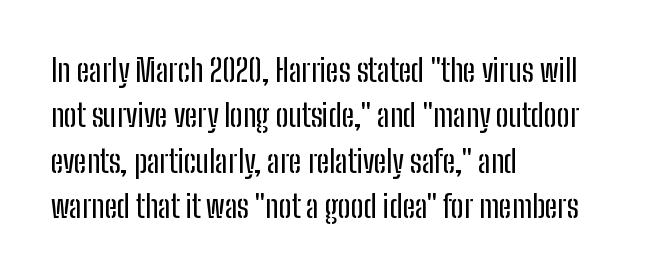
The image shows 31 px condensed sans-serif type, upright; set left-aligned, normal line spacing (1.46x), normal letter spacing, not underlined; low stroke contrast and a medium x-height.
